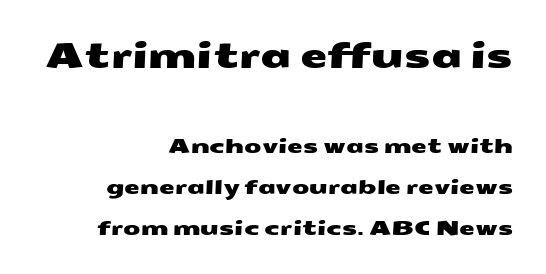
Q: Is the typeface a serif or a sans-serif typeface? A: Sans-serif.
Q: Is the text underlined? A: No.
Q: How is the paragraph aligned? A: Right-aligned.
Q: Is the spacing between letters normal or unusually wide? A: Normal.
Q: Is the spacing between lines tight, normal or loose? A: Loose.
Q: Which block of text is set in a larger size, the first (top) or the second (bottom)? A: The first (top) one.
Q: Width (condensed, normal, or wide)? A: Wide.
Q: Stroke contrast? A: Medium.
Q: x-height? A: Medium.
Q: Monospaced? A: No.
